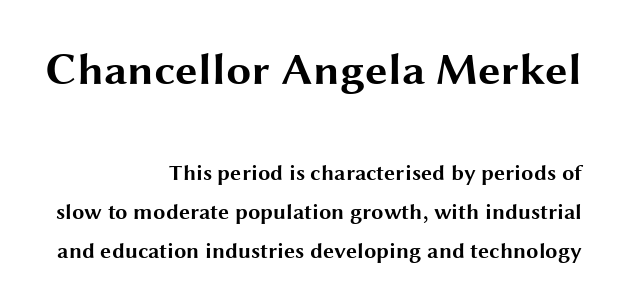
Q: Is the text bold? A: Yes.
Q: Is the text italic (slanted)? A: No, it is upright.
Q: Is the typeface a serif or a sans-serif typeface? A: Sans-serif.
Q: Is the text underlined? A: No.
Q: How is the paragraph aligned? A: Right-aligned.
Q: Is the spacing between letters normal or unusually wide? A: Normal.
Q: Which block of text is set in a larger size, the first (top) or the second (bottom)? A: The first (top) one.
Q: Width (condensed, normal, or wide)? A: Wide.
Q: Stroke contrast? A: Medium.
Q: x-height? A: Medium.
Q: Monospaced? A: No.
